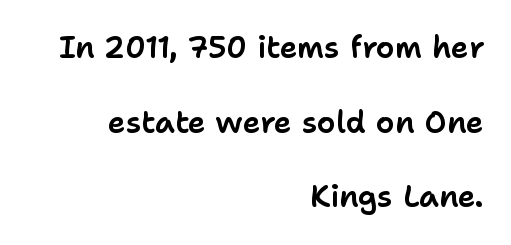
Q: Is the text italic (slanted)? A: No, it is upright.
Q: Is the typeface a serif or a sans-serif typeface? A: Sans-serif.
Q: Is the text underlined? A: No.
Q: How is the paragraph aligned? A: Right-aligned.
Q: Is the spacing between letters normal or unusually wide? A: Normal.
Q: Is the spacing between lines tight, normal or loose? A: Loose.
Q: Width (condensed, normal, or wide)? A: Normal.
Q: Stroke contrast? A: Low.
Q: x-height? A: Medium.
Q: Monospaced? A: No.
